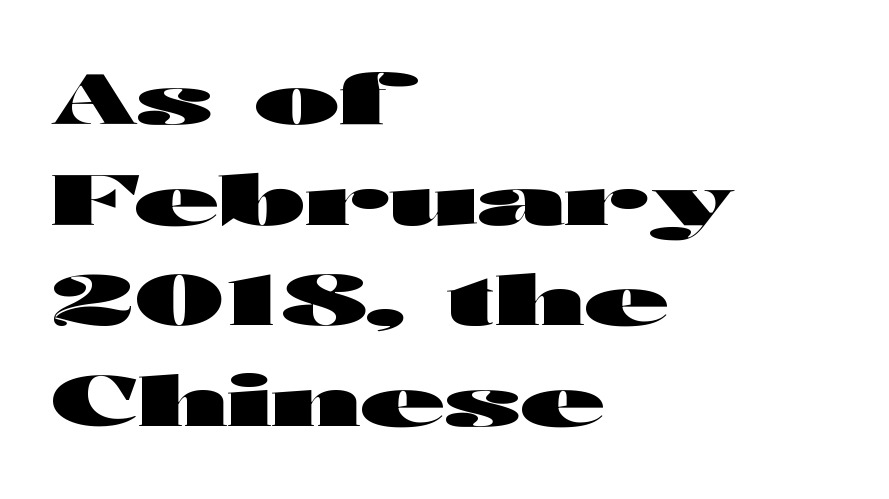
{"serif": "no", "italic": "no", "bold": "yes", "weight": "heavy", "width": "wide", "stroke_contrast": "high", "x_height": "medium", "monospaced": "no", "underline": "no", "align": "left", "line_spacing": "normal", "line_spacing_ratio": 1.46, "letter_spacing": "normal", "letter_spacing_em": 0.0, "glyph_px": 69}
